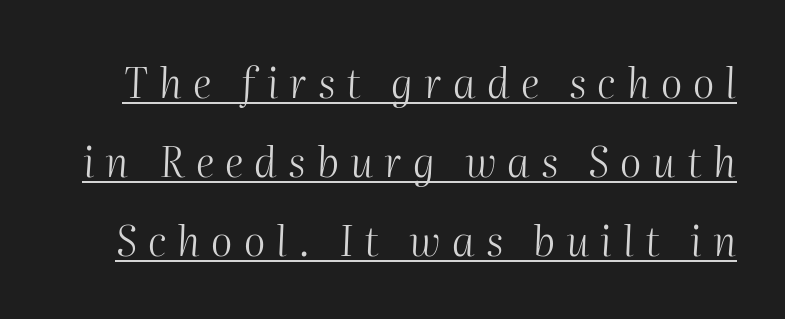
{"italic": "yes", "lean": "right", "slant_degrees": 2, "bold": "no", "weight": "light", "width": "normal", "stroke_contrast": "medium", "x_height": "medium", "monospaced": "no", "underline": "yes", "line_spacing": "loose", "line_spacing_ratio": 1.93, "letter_spacing": "wide", "letter_spacing_em": 0.27, "glyph_px": 41}
